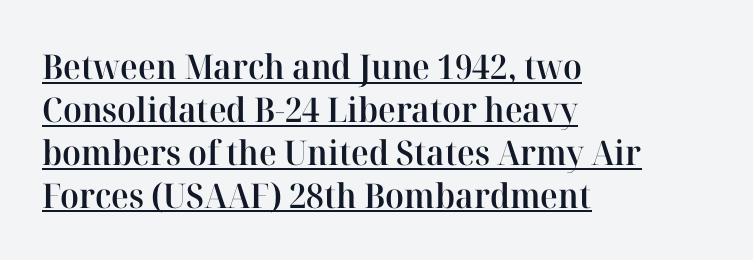
Compared with undecorated copy, this sample adds a rule below the words. Is this a sans? No — the strokes have serifs. Note the varied advance widths — an 'i' is clearly narrower than an 'm'. This rendering leaves character spacing at its baseline value.
